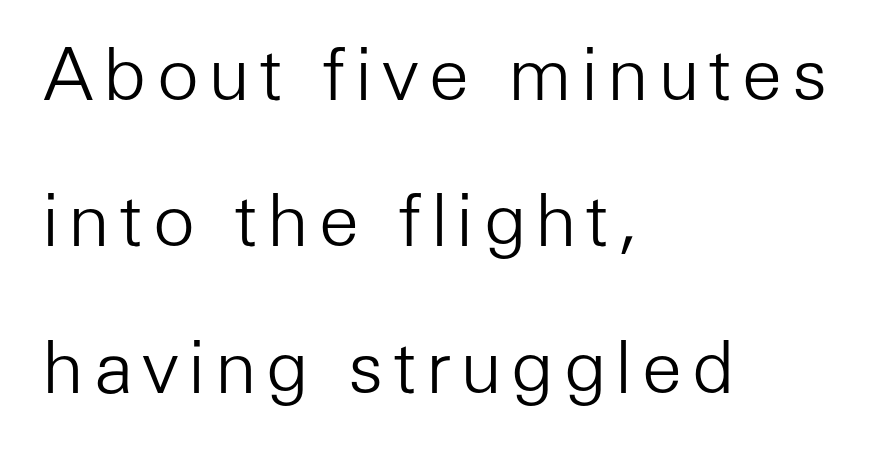
{"serif": "no", "italic": "no", "bold": "no", "weight": "light", "width": "normal", "stroke_contrast": "low", "x_height": "medium", "monospaced": "no", "underline": "no", "align": "left", "line_spacing": "loose", "line_spacing_ratio": 2.06, "glyph_px": 71}
